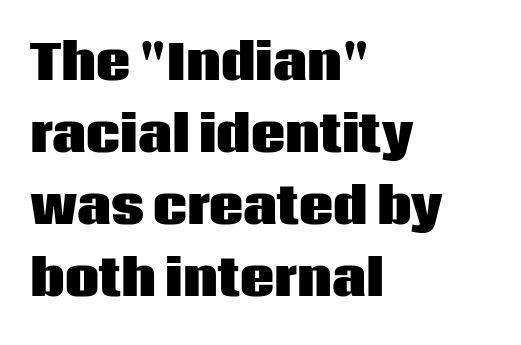
The image shows 48 px heavy sans-serif type, upright; set left-aligned, normal line spacing (1.5x), normal letter spacing, not underlined; low stroke contrast and a large x-height.
